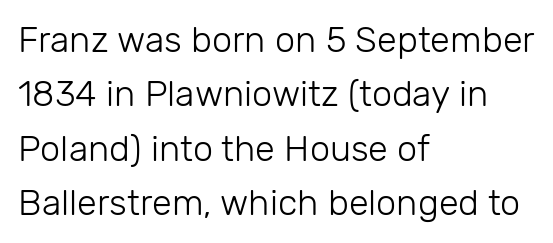
The image shows 36 px light sans-serif type, upright; set left-aligned, normal line spacing (1.51x), normal letter spacing, not underlined; low stroke contrast and a medium x-height.
